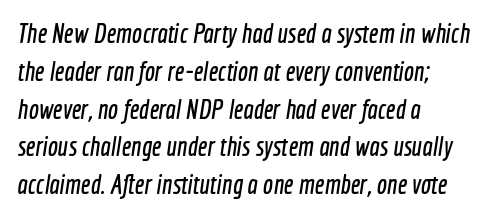
The image shows 27 px text type; set left-aligned, normal line spacing (1.4x), normal letter spacing, not underlined.
